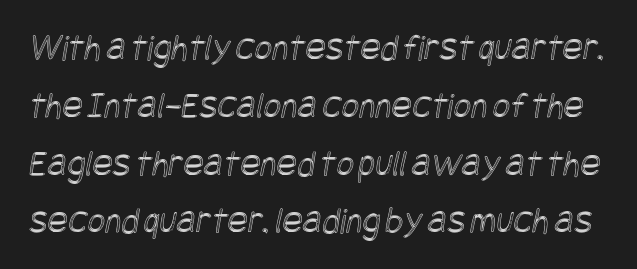
{"width": "condensed", "x_height": "large", "underline": "no", "line_spacing": "normal", "line_spacing_ratio": 1.52, "letter_spacing": "normal", "letter_spacing_em": 0.0, "glyph_px": 38}
